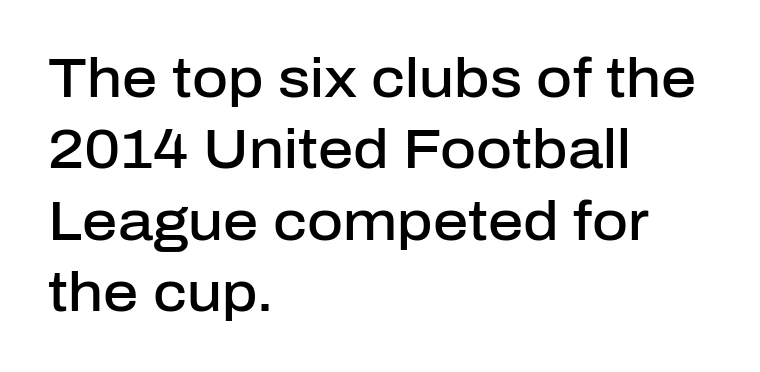
{"serif": "no", "italic": "no", "bold": "semi", "weight": "semibold", "width": "normal", "stroke_contrast": "low", "x_height": "medium", "monospaced": "no", "underline": "no", "align": "left", "line_spacing": "normal", "line_spacing_ratio": 1.3, "letter_spacing": "normal", "letter_spacing_em": 0.0, "glyph_px": 55}
